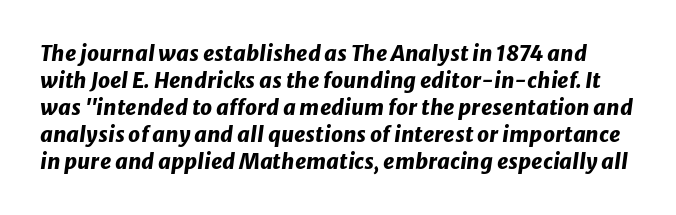
Q: Is the text bold? A: Yes.
Q: Is the text italic (slanted)? A: Yes, it leans right by about 8 degrees.
Q: Is the text underlined? A: No.
Q: Is the spacing between letters normal or unusually wide? A: Normal.
Q: Is the spacing between lines tight, normal or loose? A: Normal.
